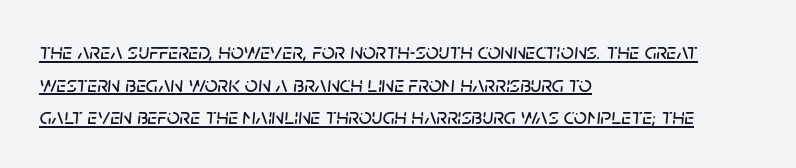
Q: Is the text italic (slanted)? A: Yes, it leans right by about 5 degrees.
Q: Is the text underlined? A: Yes.
Q: How is the paragraph aligned? A: Left-aligned.
Q: Is the spacing between letters normal or unusually wide? A: Normal.
Q: Is the spacing between lines tight, normal or loose? A: Normal.
